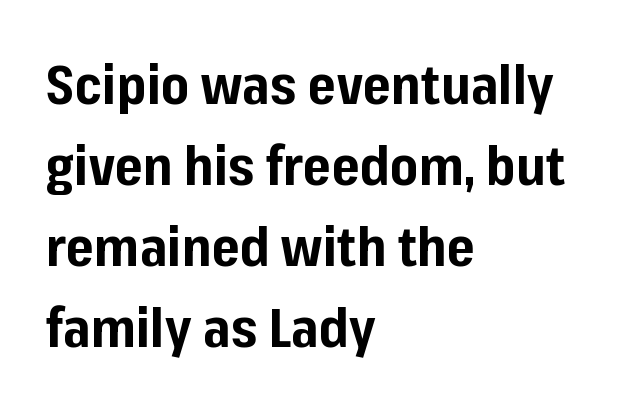
Q: Is the text bold? A: Yes.
Q: Is the text italic (slanted)? A: No, it is upright.
Q: Is the typeface a serif or a sans-serif typeface? A: Sans-serif.
Q: Is the text underlined? A: No.
Q: How is the paragraph aligned? A: Left-aligned.
Q: Is the spacing between letters normal or unusually wide? A: Normal.
Q: Is the spacing between lines tight, normal or loose? A: Normal.
Q: Width (condensed, normal, or wide)? A: Normal.
Q: Stroke contrast? A: Low.
Q: x-height? A: Medium.
Q: Monospaced? A: No.
